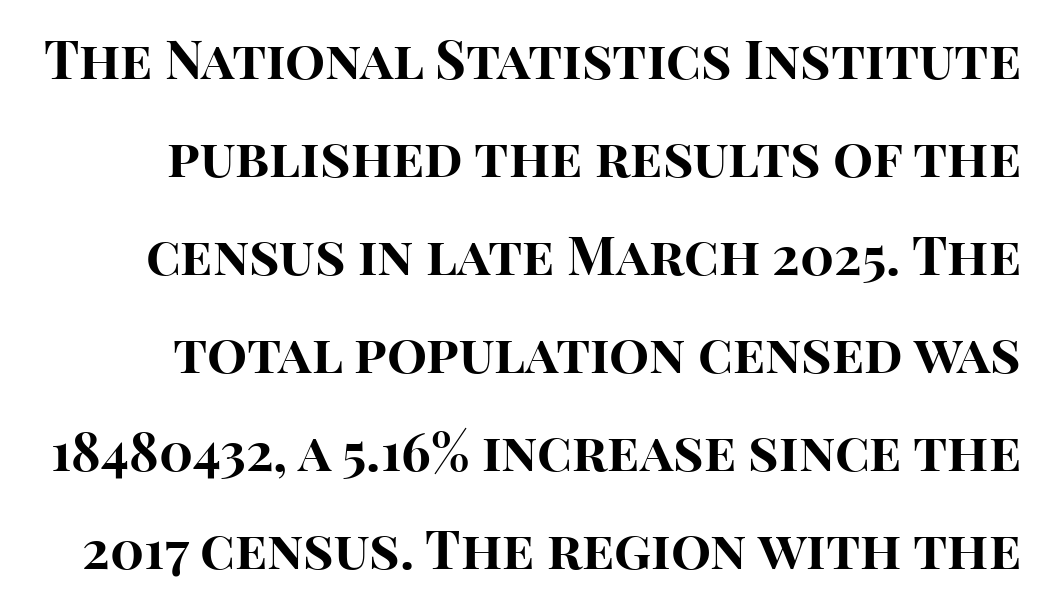
Q: Is the text bold? A: Yes.
Q: Is the text italic (slanted)? A: No, it is upright.
Q: Is the typeface a serif or a sans-serif typeface? A: Sans-serif.
Q: Is the text underlined? A: No.
Q: Is the spacing between letters normal or unusually wide? A: Normal.
Q: Width (condensed, normal, or wide)? A: Normal.
Q: Stroke contrast? A: High.
Q: x-height? A: Large.
Q: Monospaced? A: No.
